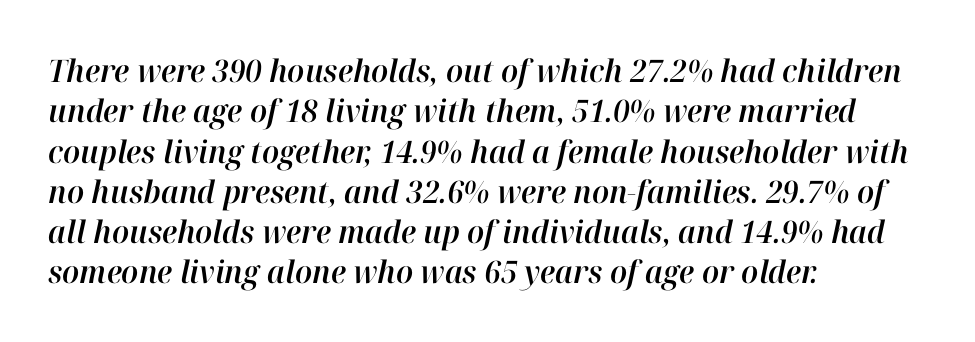
The text carries the slant typical of an italic or oblique font. Do the characters align in a grid? No, the font is proportional. The passage is arranged the way most books set body copy — flush left. Does the leading feel generous? No, just average. The line texture is even and compact thanks to regular tracking. Clear beneath every line of the passage.
